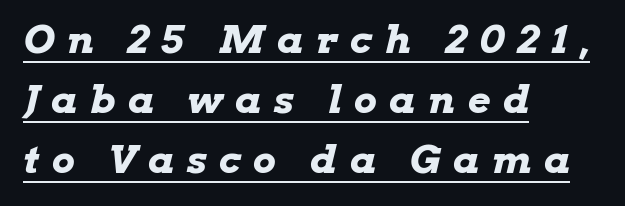
Q: Is the text bold? A: Yes.
Q: Is the text italic (slanted)? A: Yes, it leans right by about 13 degrees.
Q: Is the text underlined? A: Yes.
Q: How is the paragraph aligned? A: Left-aligned.
Q: Is the spacing between letters normal or unusually wide? A: Unusually wide.
Q: Is the spacing between lines tight, normal or loose? A: Normal.
Q: Width (condensed, normal, or wide)? A: Wide.
Q: Stroke contrast? A: Low.
Q: x-height? A: Medium.
Q: Monospaced? A: No.
